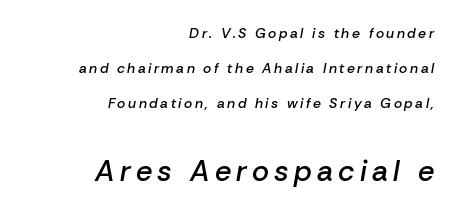
If you drew a line through each stem, it would be angled. All the whitespace from short lines collects on the left. Regarding leading, the lines here are spaced well apart. The zone under the glyphs is completely vacant. The designer gave the closing block more size than the opening block.
